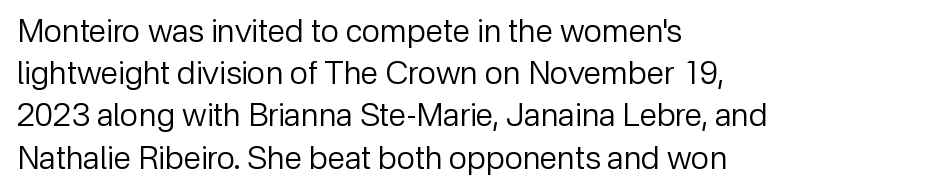
{"serif": "no", "italic": "no", "bold": "no", "weight": "regular", "width": "normal", "stroke_contrast": "low", "x_height": "medium", "monospaced": "no", "underline": "no", "align": "left", "line_spacing": "normal", "line_spacing_ratio": 1.32, "letter_spacing": "normal", "letter_spacing_em": 0.0, "glyph_px": 32}
